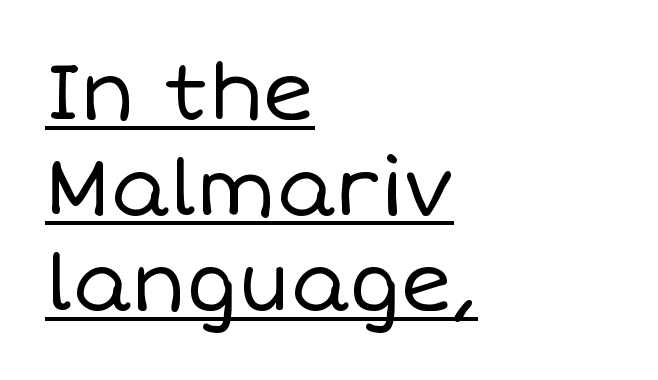
The image shows 79 px regular-weight type, upright; set left-aligned, line spacing 1.21x, normal letter spacing, underlined; low stroke contrast and a large x-height.
